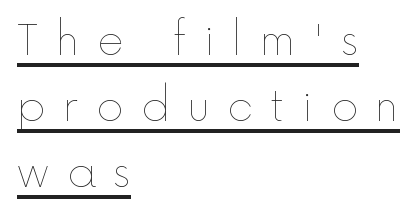
The image shows 41 px thin type, upright; set left-aligned, normal line spacing (1.61x), unusually wide letter spacing (+0.43 em), underlined; a medium x-height.
